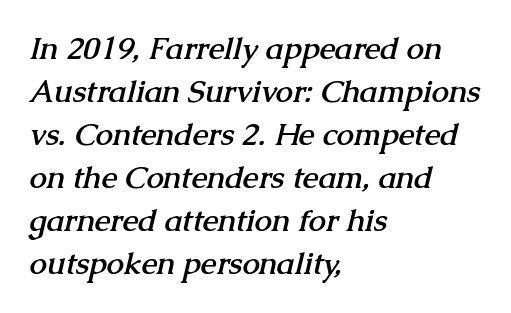
{"serif": "yes", "bold": "yes", "weight": "semibold", "width": "normal", "stroke_contrast": "medium", "x_height": "medium", "monospaced": "no", "underline": "no", "align": "left", "line_spacing": "normal", "line_spacing_ratio": 1.39, "letter_spacing": "normal", "letter_spacing_em": 0.0, "glyph_px": 31}
